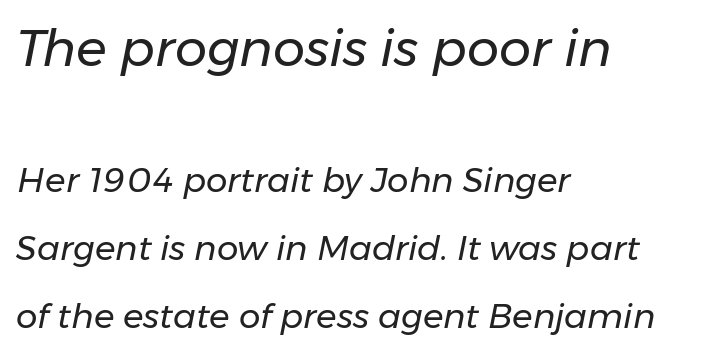
Here the glyphs are tracked normally, forming tight word shapes. Looking at the ascenders, they clearly lean. Letters rest on an invisible, unmarked baseline. Does the copy run flush right? No — it runs flush left. The first block has been scaled up relative to the second. Is the stroke heavy? The answer is a plain regular-or-lighter.
